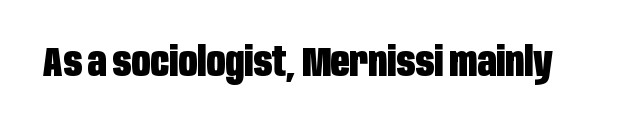
The image shows 41 px heavy, condensed sans-serif type, upright; set normal letter spacing, not underlined; low stroke contrast and a large x-height.
